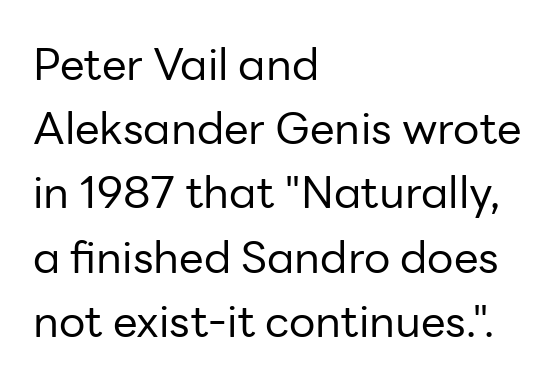
The image shows 44 px regular-weight sans-serif type, upright; set left-aligned, normal line spacing (1.46x), normal letter spacing, not underlined; low stroke contrast and a medium x-height.
